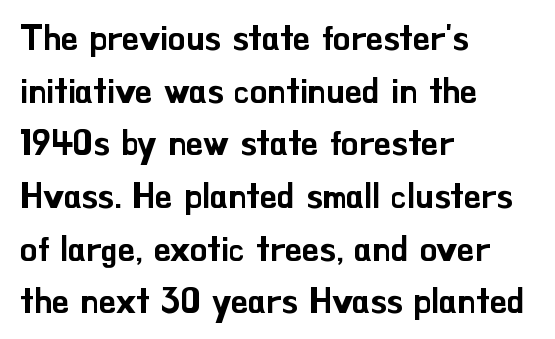
The image shows 34 px sans-serif type, upright; set left-aligned, normal line spacing (1.55x), normal letter spacing, not underlined; low stroke contrast and a small x-height.
